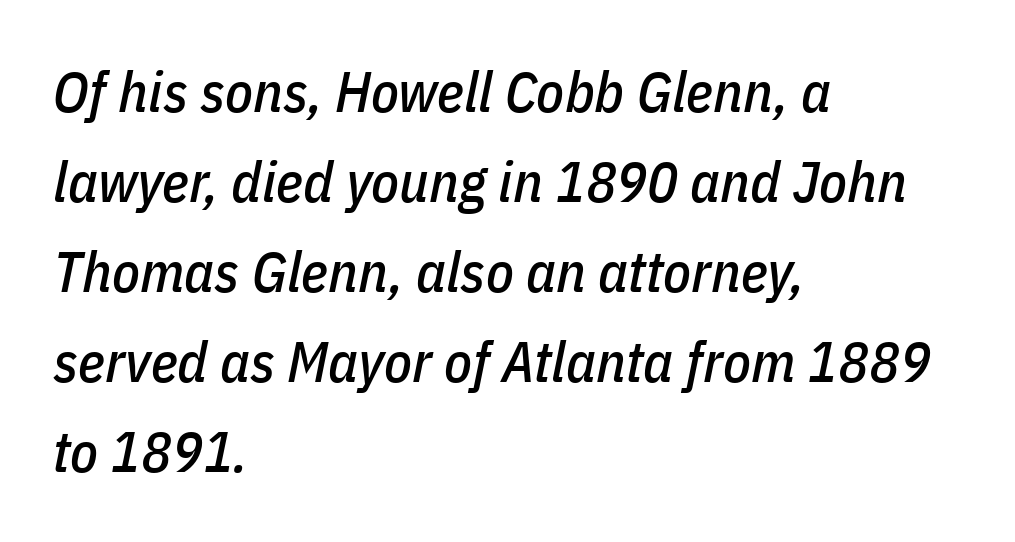
Q: Is the text italic (slanted)? A: Yes, it leans right by about 11 degrees.
Q: Is the text underlined? A: No.
Q: How is the paragraph aligned? A: Left-aligned.
Q: Is the spacing between letters normal or unusually wide? A: Normal.
Q: Is the spacing between lines tight, normal or loose? A: Normal.
Q: Width (condensed, normal, or wide)? A: Condensed.
Q: Stroke contrast? A: Low.
Q: x-height? A: Medium.
Q: Monospaced? A: No.
